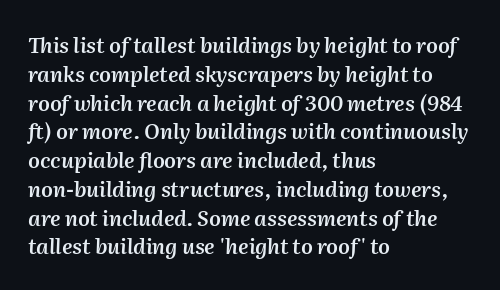
{"italic": "yes", "lean": "right", "slant_degrees": 2, "bold": "semi", "underline": "no", "align": "left", "line_spacing": "normal", "line_spacing_ratio": 1.37, "letter_spacing": "normal", "letter_spacing_em": 0.0, "glyph_px": 21}
